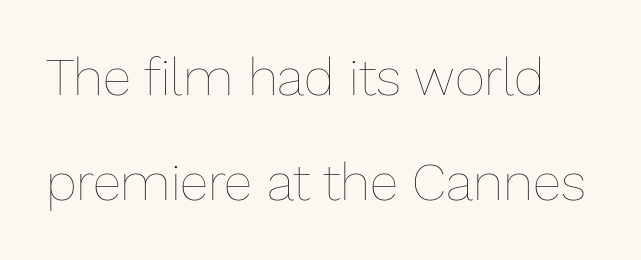
The image shows 52 px thin type, upright; set loose line spacing (2.02x), normal letter spacing, not underlined; low stroke contrast and a medium x-height.
